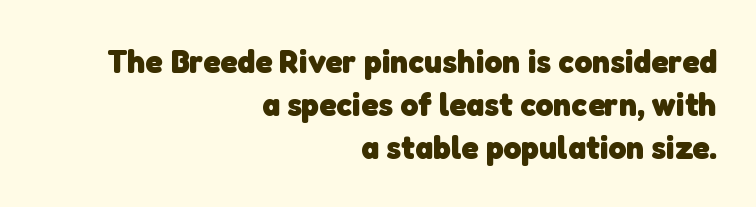
Q: Is the text bold? A: Yes.
Q: Is the typeface a serif or a sans-serif typeface? A: Sans-serif.
Q: Is the text underlined? A: No.
Q: How is the paragraph aligned? A: Right-aligned.
Q: Is the spacing between letters normal or unusually wide? A: Normal.
Q: Is the spacing between lines tight, normal or loose? A: Normal.
Q: Width (condensed, normal, or wide)? A: Normal.
Q: Stroke contrast? A: Low.
Q: x-height? A: Medium.
Q: Monospaced? A: No.
